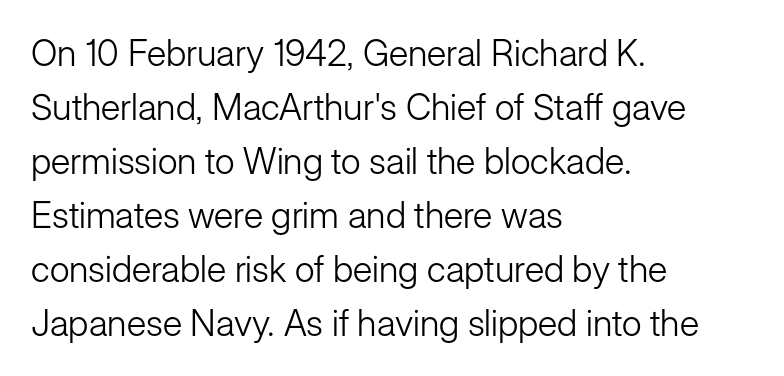
The baseline area is clear. Layout note: lines flush left. Compared with typical body copy, the letter spacing here is the same. Examine the stroke ends and you'll find no serifs. Summary of vertical rhythm: regular, with standard interline spacing. It's the straight-up-and-down kind of type.
